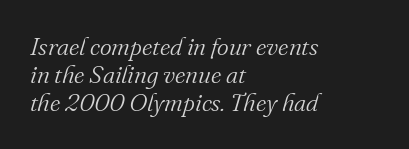
Q: Is the text bold? A: No.
Q: Is the text italic (slanted)? A: Yes, it leans right by about 16 degrees.
Q: Is the text underlined? A: No.
Q: How is the paragraph aligned? A: Left-aligned.
Q: Is the spacing between letters normal or unusually wide? A: Normal.
Q: Is the spacing between lines tight, normal or loose? A: Tight.
